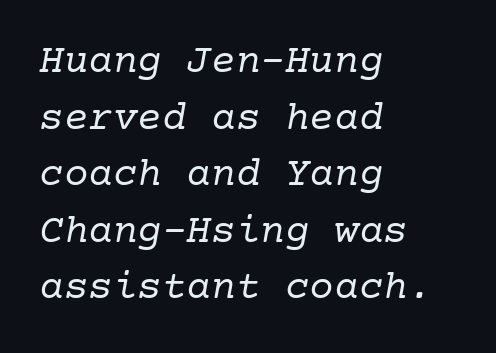
The image shows 41 px regular-weight serif type, italic (leaning right); set left-aligned, normal line spacing (1.38x), normal letter spacing, not underlined; low stroke contrast and a medium x-height.
